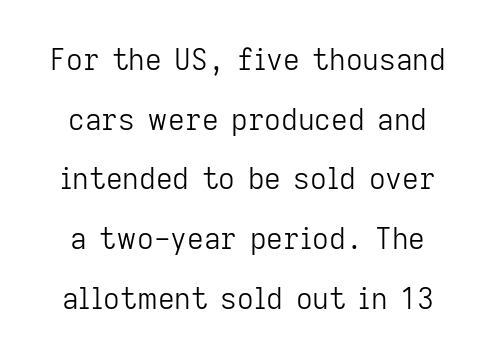
{"serif": "no", "italic": "no", "bold": "no", "weight": "light", "width": "normal", "stroke_contrast": "low", "x_height": "medium", "monospaced": "no", "underline": "no", "line_spacing": "loose", "line_spacing_ratio": 2.06, "letter_spacing": "normal", "letter_spacing_em": 0.0, "glyph_px": 29}
